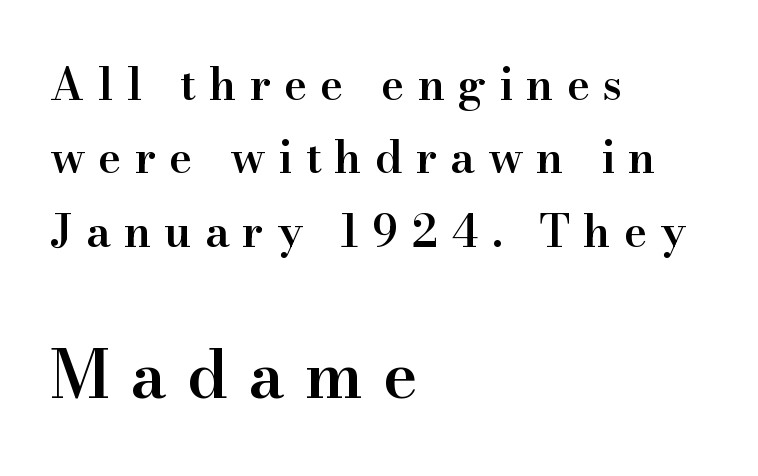
{"serif": "yes", "italic": "no", "bold": "semi", "weight": "semibold", "width": "normal", "stroke_contrast": "high", "x_height": "small", "monospaced": "no", "underline": "no", "align": "left", "line_spacing": "normal", "line_spacing_ratio": 1.67, "letter_spacing": "wide", "letter_spacing_em": 0.3, "larger_block": "second", "size_ratio": 1.5, "glyph_px": 66}
